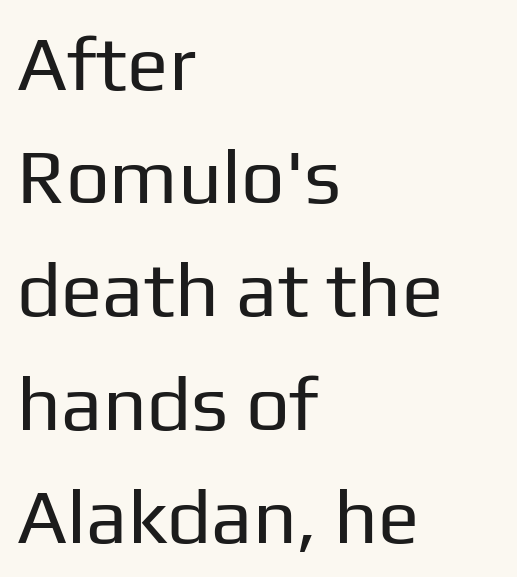
The image shows 77 px regular-weight sans-serif type, upright; set left-aligned, normal line spacing (1.47x), normal letter spacing, not underlined; low stroke contrast and a medium x-height.
